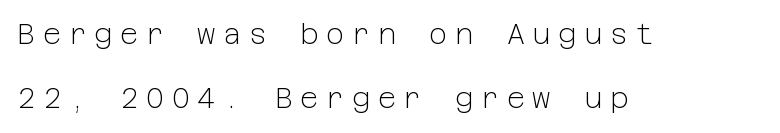
{"serif": "no", "italic": "no", "bold": "no", "weight": "light", "width": "normal", "stroke_contrast": "low", "x_height": "medium", "underline": "no", "align": "left", "line_spacing": "loose", "line_spacing_ratio": 2.3, "letter_spacing": "wide", "letter_spacing_em": 0.27, "glyph_px": 28}
